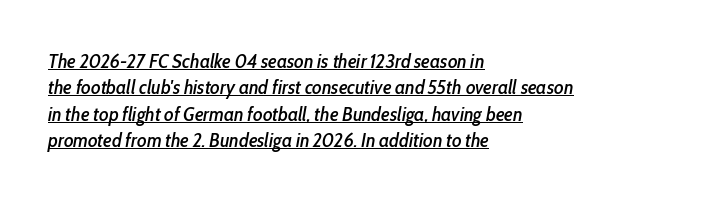
The image shows 20 px text type, italic (leaning right); set left-aligned, normal line spacing (1.32x), normal letter spacing, underlined.
